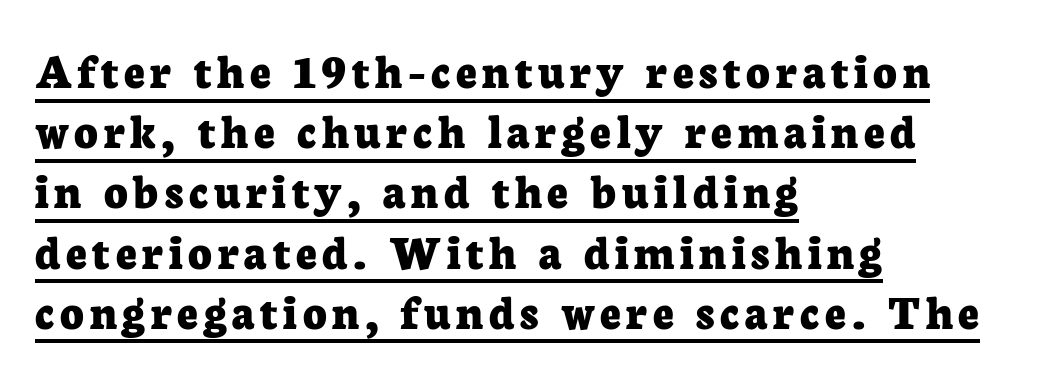
The passage shown is underscored from start to finish. Note: serifs present on the glyphs. The typesetter chose a ragged-right arrangement here. The rendering uses a bold face; every stroke is thick and dark.
